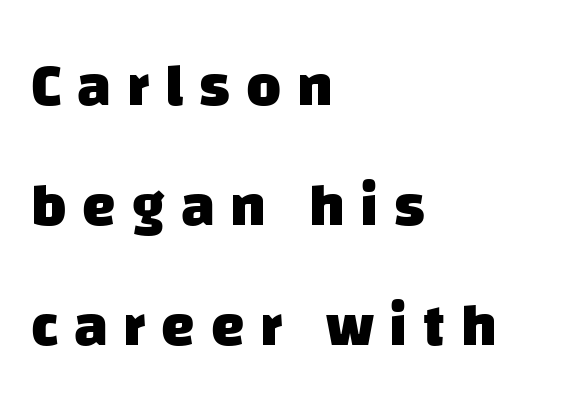
{"serif": "no", "bold": "yes", "weight": "heavy", "width": "normal", "stroke_contrast": "low", "x_height": "large", "monospaced": "no", "underline": "no", "align": "left", "line_spacing": "loose", "line_spacing_ratio": 2.0, "letter_spacing": "wide", "letter_spacing_em": 0.26, "glyph_px": 60}
